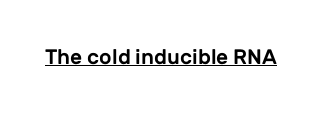
The image shows 21 px text type, upright; set normal letter spacing, underlined.
